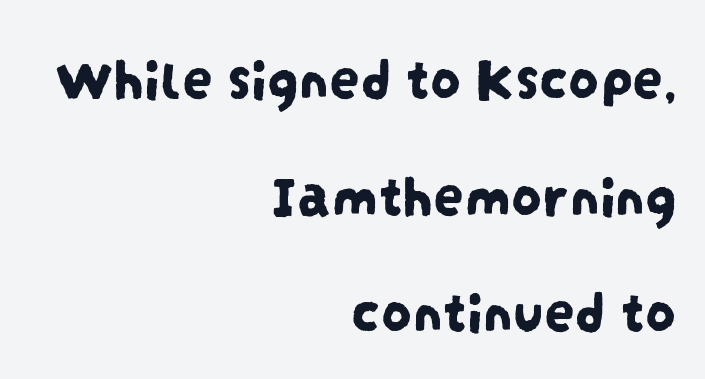
Q: Is the typeface a serif or a sans-serif typeface? A: Sans-serif.
Q: Is the text underlined? A: No.
Q: How is the paragraph aligned? A: Right-aligned.
Q: Is the spacing between letters normal or unusually wide? A: Normal.
Q: Is the spacing between lines tight, normal or loose? A: Loose.
Q: Width (condensed, normal, or wide)? A: Condensed.
Q: Stroke contrast? A: Low.
Q: x-height? A: Large.
Q: Monospaced? A: No.
